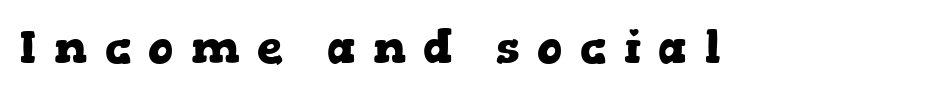
The image shows 46 px heavy, wide serif type, upright; set unusually wide letter spacing (+0.38 em), not underlined; low stroke contrast and a medium x-height.
